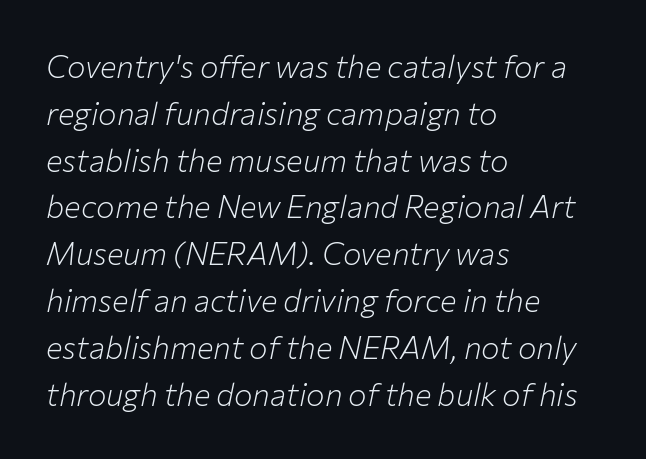
The image shows 31 px light type, italic (leaning right); set left-aligned, normal line spacing (1.51x), normal letter spacing, not underlined; low stroke contrast and a medium x-height.
